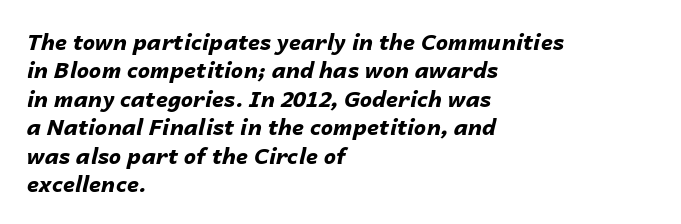
{"italic": "yes", "lean": "right", "slant_degrees": 14, "bold": "yes", "underline": "no", "align": "left", "line_spacing": "normal", "line_spacing_ratio": 1.29, "letter_spacing": "normal", "letter_spacing_em": 0.0, "glyph_px": 22}
